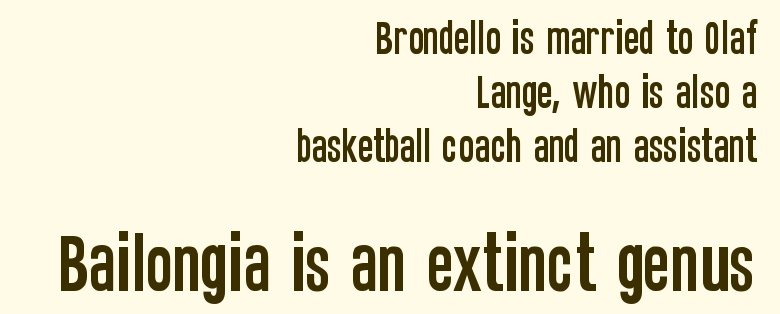
Decoration check: the copy has no underline. Designer's note — italics off, roman on. The rendering enlarges the type as you move from the upper chunk to the lower. Serifs: no, the terminals of the letterforms are clean. Caption: standard tracking, unaltered.
